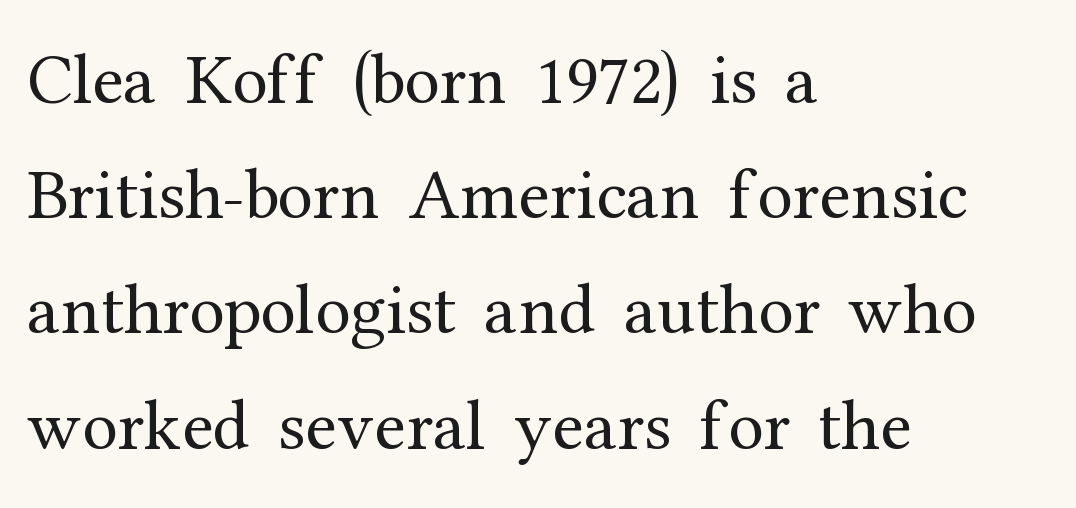
Think of a printed novel: that variable character pitch is what you see here. On a weight scale, this lands at 450 or below. Designer's note — italics off, roman on. The rendering uses a moderate line-height, typical for paragraphs. Just letters on the line, the space beneath them empty. If you drew a ruler down the left edge, every line would touch it.
